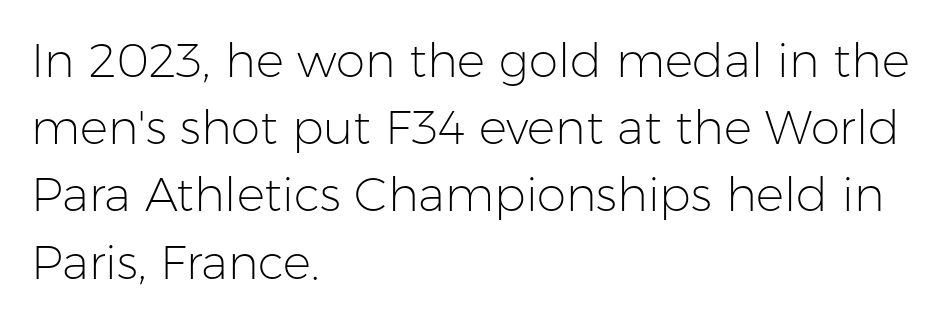
The characters are drawn with everyday or finer stroke widths. The rendering keeps characters at their native spacing. Horizontal bands of white between lines are of average thickness. Is this a fixed-width face? No — the glyphs have proportional, varying widths. All the whitespace from short lines collects on the right.
